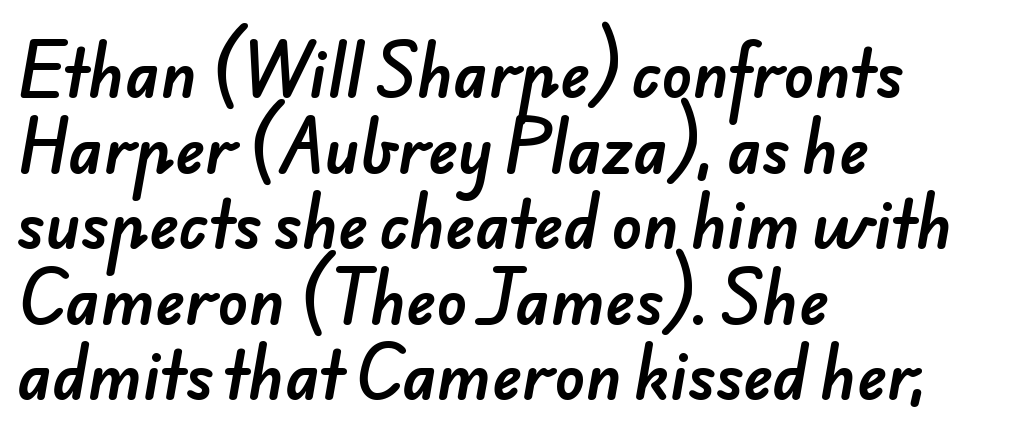
Nope, no serifs anywhere on these letters. The rendering keeps characters at their native spacing. Which margin do the lines hug? The left one — the right edge is uneven. Think of a printed novel: that variable character pitch is what you see here. Unmarked baselines from the first word to the last.
